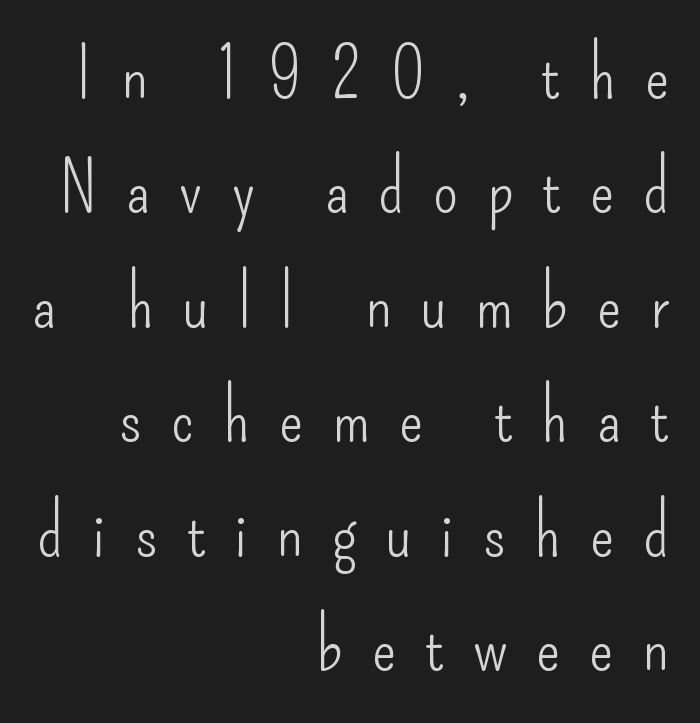
{"serif": "no", "italic": "no", "bold": "no", "weight": "light", "width": "condensed", "stroke_contrast": "low", "x_height": "small", "monospaced": "no", "underline": "no", "align": "right", "line_spacing": "normal", "line_spacing_ratio": 1.59, "letter_spacing": "wide", "letter_spacing_em": 0.4, "glyph_px": 72}
